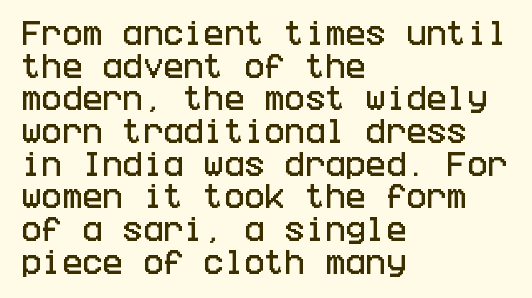
Words float on clear page, feet unadorned. Words appear dense and cohesive because spacing is normal. The lettering holds an erect, upright posture throughout. If you drew a ruler down the left edge, every line would touch it.
